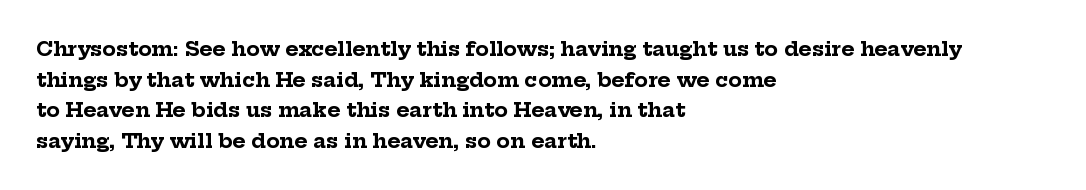
Underlining? Definitely not there. The paragraph has a hard left edge and a soft right edge. A typesetter would mark this as roman, not italic. What weight is shown? A full bold with thick strokes.
